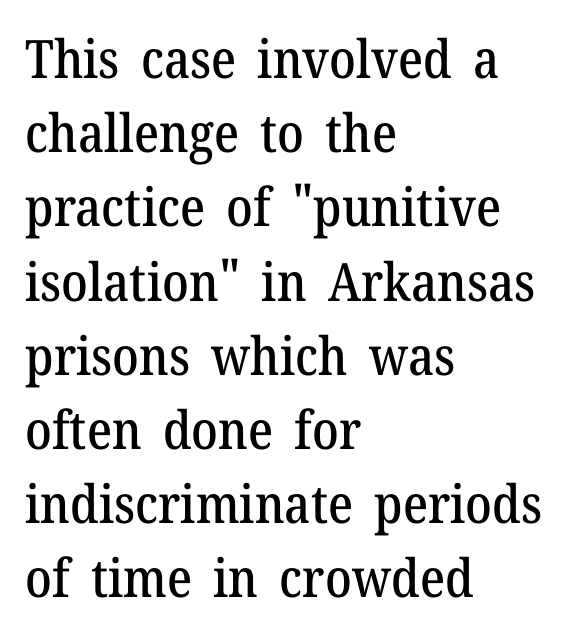
{"serif": "yes", "italic": "no", "width": "normal", "stroke_contrast": "medium", "x_height": "medium", "monospaced": "no", "underline": "no", "align": "left", "line_spacing": "normal", "line_spacing_ratio": 1.4, "letter_spacing": "normal", "letter_spacing_em": 0.0, "glyph_px": 53}
